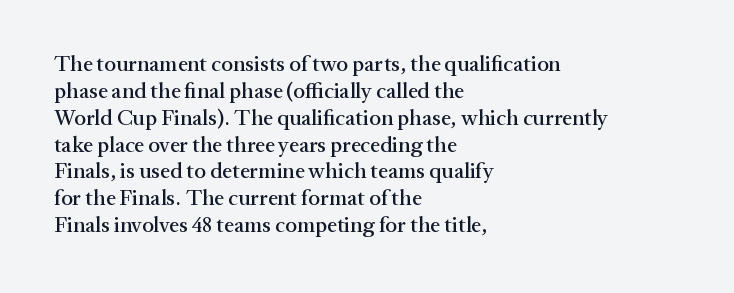
{"italic": "no", "underline": "no", "align": "left", "line_spacing_ratio": 1.22, "letter_spacing": "normal", "letter_spacing_em": 0.0, "glyph_px": 22}
